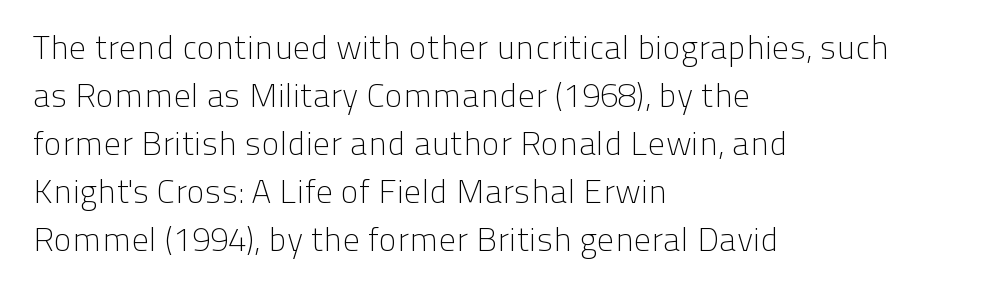
{"serif": "no", "italic": "no", "bold": "no", "weight": "light", "width": "normal", "stroke_contrast": "low", "x_height": "medium", "monospaced": "no", "underline": "no", "align": "left", "line_spacing": "normal", "line_spacing_ratio": 1.41, "letter_spacing": "normal", "letter_spacing_em": 0.0, "glyph_px": 34}
